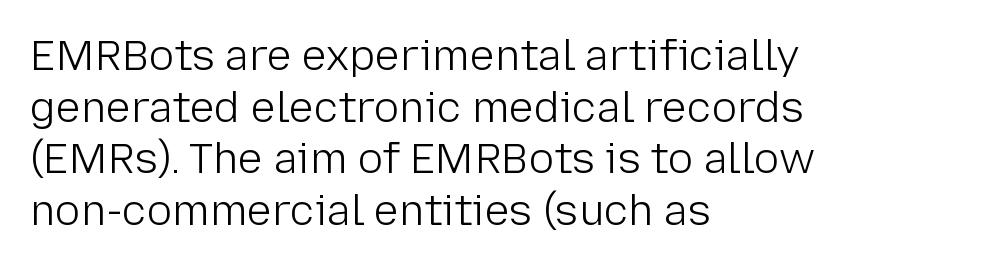
Q: Is the text bold? A: No.
Q: Is the text italic (slanted)? A: No, it is upright.
Q: Is the typeface a serif or a sans-serif typeface? A: Sans-serif.
Q: Is the text underlined? A: No.
Q: How is the paragraph aligned? A: Left-aligned.
Q: Is the spacing between letters normal or unusually wide? A: Normal.
Q: Width (condensed, normal, or wide)? A: Normal.
Q: Stroke contrast? A: Low.
Q: x-height? A: Medium.
Q: Monospaced? A: No.
